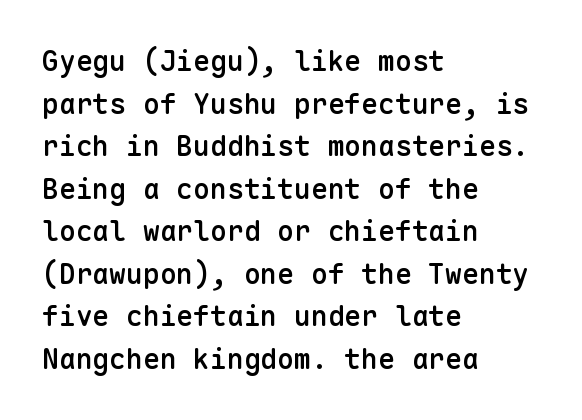
Q: Is the text bold? A: Semi-bold.
Q: Is the text italic (slanted)? A: No, it is upright.
Q: Is the typeface a serif or a sans-serif typeface? A: Sans-serif.
Q: Is the text underlined? A: No.
Q: How is the paragraph aligned? A: Left-aligned.
Q: Is the spacing between letters normal or unusually wide? A: Normal.
Q: Is the spacing between lines tight, normal or loose? A: Normal.
Q: Width (condensed, normal, or wide)? A: Normal.
Q: Stroke contrast? A: Low.
Q: x-height? A: Medium.
Q: Monospaced? A: Yes.
